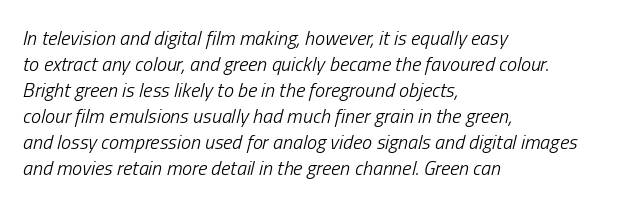
Q: Is the text bold? A: No.
Q: Is the text italic (slanted)? A: Yes, it leans right by about 13 degrees.
Q: Is the text underlined? A: No.
Q: How is the paragraph aligned? A: Left-aligned.
Q: Is the spacing between letters normal or unusually wide? A: Normal.
Q: Is the spacing between lines tight, normal or loose? A: Normal.
